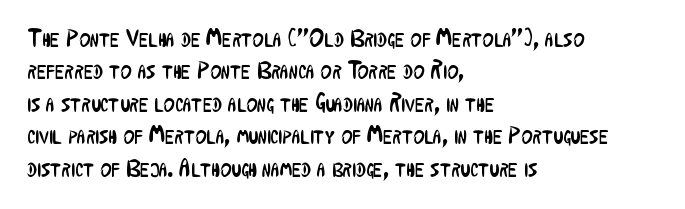
{"italic": "no", "bold": "no", "underline": "no", "align": "left", "line_spacing": "normal", "line_spacing_ratio": 1.35, "letter_spacing": "normal", "letter_spacing_em": 0.0, "glyph_px": 24}
